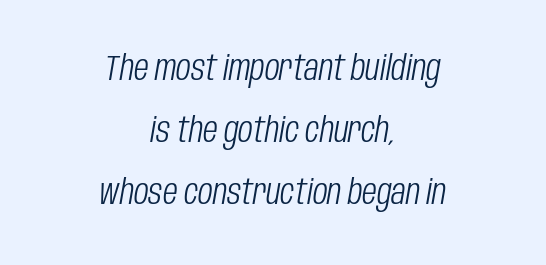
Q: Is the text bold? A: No.
Q: Is the text italic (slanted)? A: Yes, it leans right by about 10 degrees.
Q: Is the text underlined? A: No.
Q: How is the paragraph aligned? A: Centered.
Q: Is the spacing between letters normal or unusually wide? A: Normal.
Q: Width (condensed, normal, or wide)? A: Condensed.
Q: Stroke contrast? A: Low.
Q: x-height? A: Large.
Q: Monospaced? A: No.
